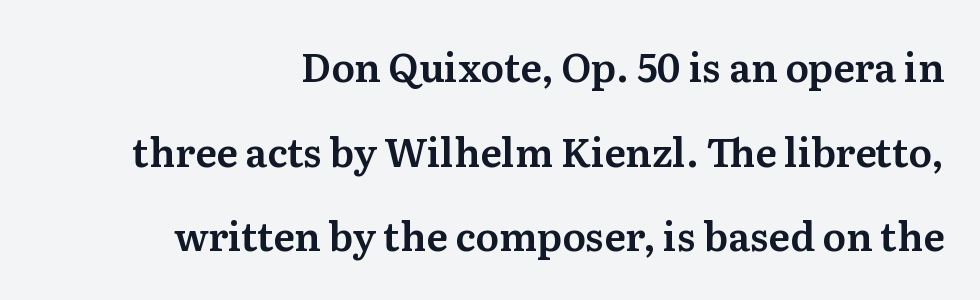
The image shows 39 px serif type, upright; set right-aligned, loose line spacing (2.17x), normal letter spacing, not underlined; medium stroke contrast and a medium x-height.
